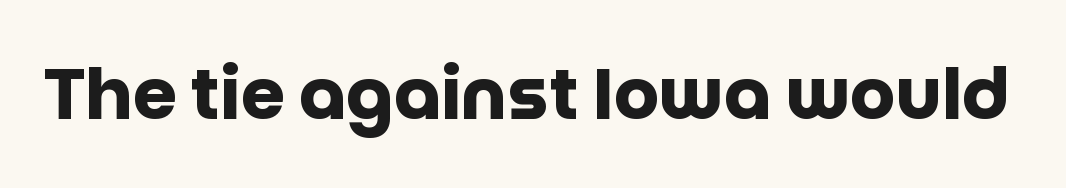
Q: Is the text bold? A: Yes.
Q: Is the text italic (slanted)? A: No, it is upright.
Q: Is the typeface a serif or a sans-serif typeface? A: Sans-serif.
Q: Is the text underlined? A: No.
Q: Is the spacing between letters normal or unusually wide? A: Normal.
Q: Width (condensed, normal, or wide)? A: Normal.
Q: Stroke contrast? A: Low.
Q: x-height? A: Large.
Q: Monospaced? A: No.
